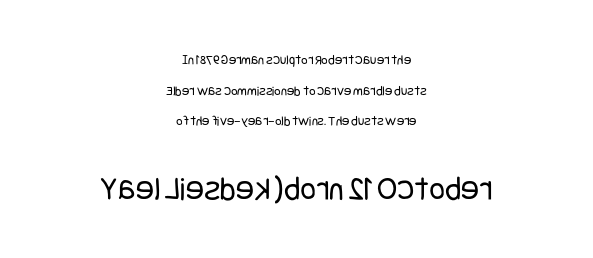
Neither beginnings nor endings align; midpoints do. Honestly, the rows look like they've been pulled way apart. Posture: vertical. Each letter's strokes conclude bluntly, with no projecting serifs. Is the type heavy? It reads as light-to-regular instead.
